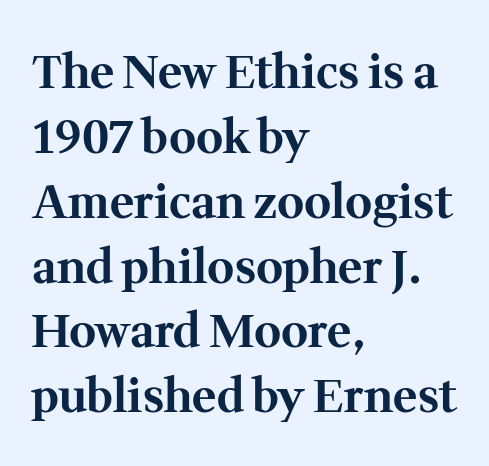
Q: Is the text bold? A: Yes.
Q: Is the text italic (slanted)? A: No, it is upright.
Q: Is the typeface a serif or a sans-serif typeface? A: Serif.
Q: Is the text underlined? A: No.
Q: How is the paragraph aligned? A: Left-aligned.
Q: Is the spacing between letters normal or unusually wide? A: Normal.
Q: Is the spacing between lines tight, normal or loose? A: Normal.
Q: Width (condensed, normal, or wide)? A: Normal.
Q: Stroke contrast? A: Medium.
Q: x-height? A: Medium.
Q: Monospaced? A: No.
